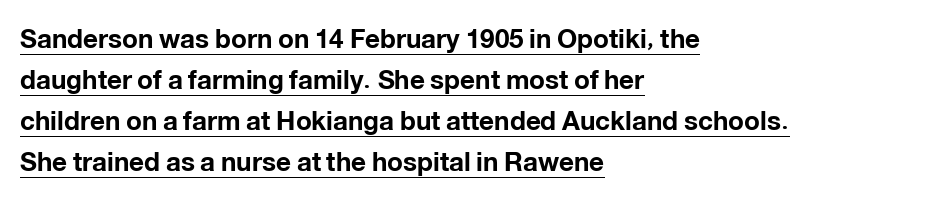
{"italic": "no", "bold": "yes", "underline": "yes", "align": "left", "line_spacing": "normal", "line_spacing_ratio": 1.58, "letter_spacing": "normal", "letter_spacing_em": 0.0, "glyph_px": 26}
